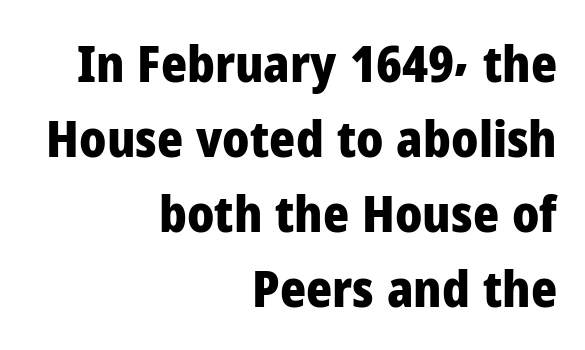
Underline: absent. A typesetter would mark this as roman, not italic. Reading down the column, the eye jumps a familiar distance to each next line. Compared with an ordinary text face, these strokes are far heavier — a full bold.
